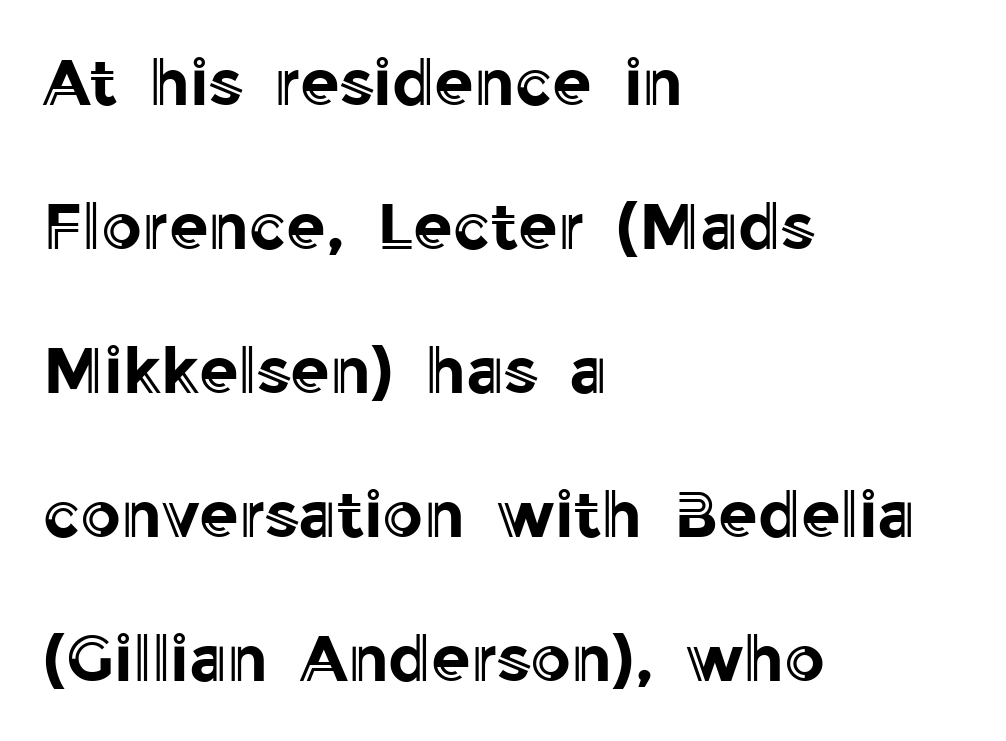
Q: Is the text italic (slanted)? A: No, it is upright.
Q: Is the text underlined? A: No.
Q: How is the paragraph aligned? A: Left-aligned.
Q: Is the spacing between letters normal or unusually wide? A: Normal.
Q: Is the spacing between lines tight, normal or loose? A: Loose.
Q: Width (condensed, normal, or wide)? A: Normal.
Q: x-height? A: Medium.
Q: Monospaced? A: No.
